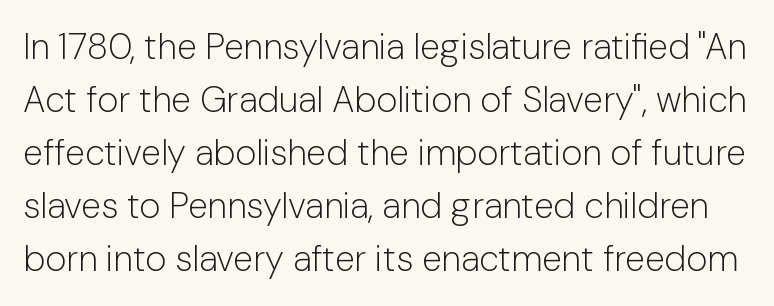
The image shows 36 px light sans-serif type, upright; set normal line spacing (1.47x), normal letter spacing, not underlined; low stroke contrast and a medium x-height.
